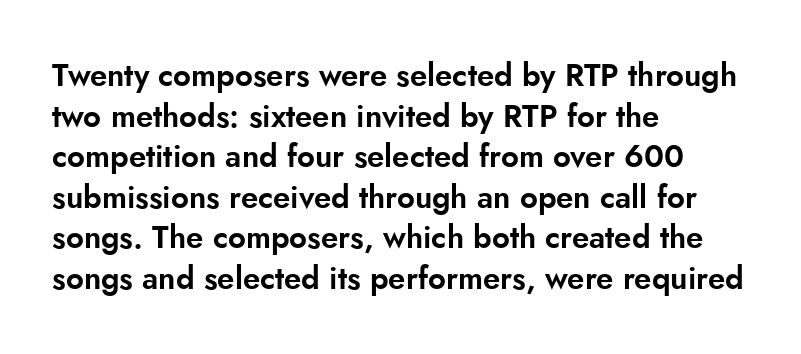
Vertical strokes here are truly vertical. This sample keeps an unexceptional amount of space between lines. One-word summary of the alignment: left. The gaps between neighbouring characters are ordinary and unremarkable. Beneath every word, the page is bare. Proportional: the letters do not fall into vertical columns.
